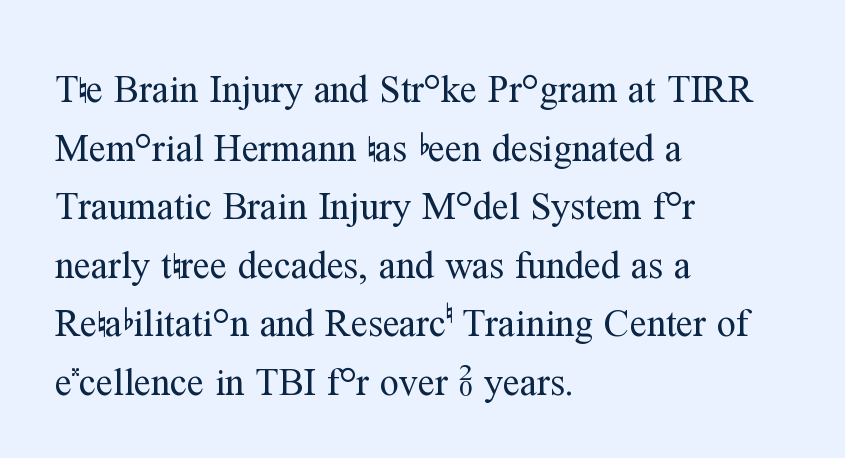
It's the straight-up-and-down kind of type. This sample has the flowing, uneven cadence of proportional lettering. Every row of glyphs begins at an identical x-position on the left. The typeface chosen for these lines features serifs.
